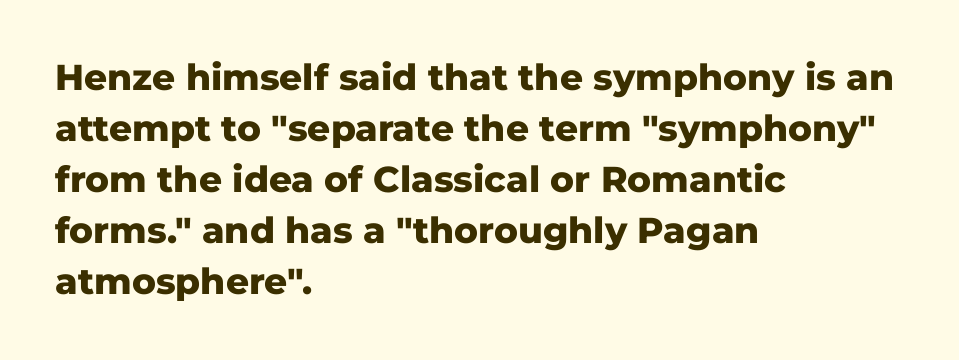
The image shows 36 px heavy sans-serif type, upright; set left-aligned, normal line spacing (1.42x), normal letter spacing, not underlined; low stroke contrast and a medium x-height.
